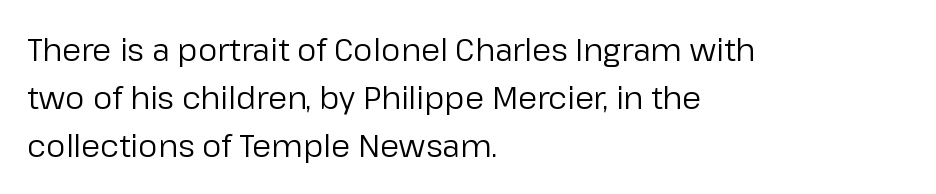
The foot of each line stays bare and open. Heft: none added — not bold. The passage shown is typed in a proportional face where columns would drift. The letters carry no serifs — their stems end cleanly without finishing strokes.
